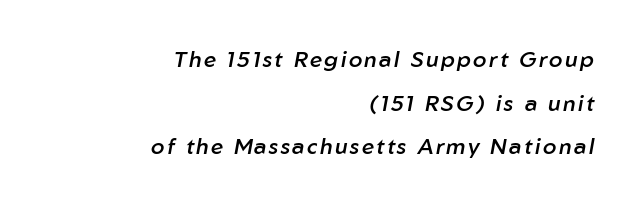
The image shows 22 px text type, italic (leaning right); set right-aligned, loose line spacing (1.98x), not underlined.
